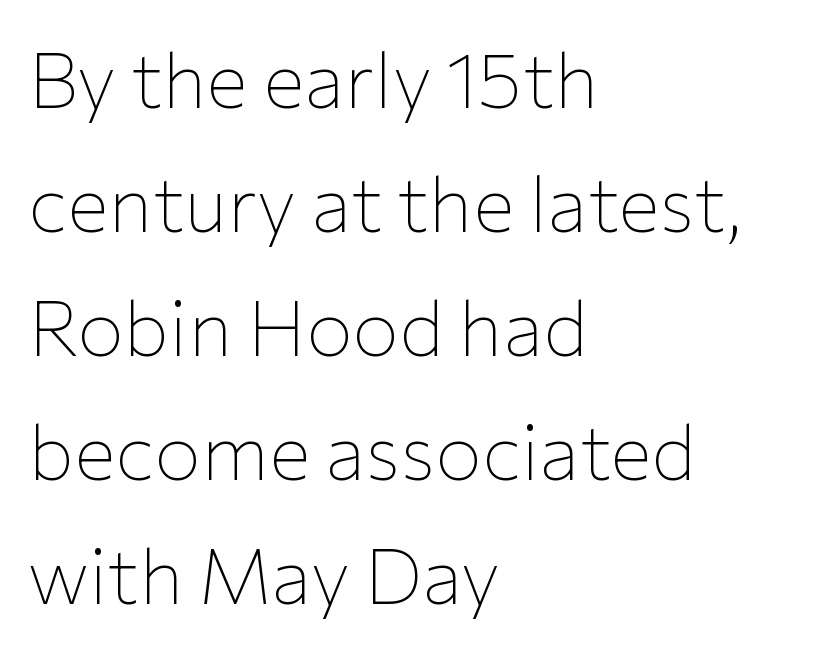
{"serif": "no", "italic": "no", "bold": "no", "weight": "thin", "width": "normal", "stroke_contrast": "low", "x_height": "medium", "monospaced": "no", "underline": "no", "align": "left", "line_spacing": "normal", "line_spacing_ratio": 1.59, "letter_spacing": "normal", "letter_spacing_em": 0.0, "glyph_px": 78}
